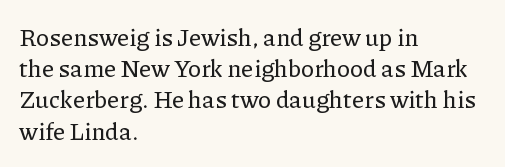
The image shows 24 px text type, upright; set left-aligned, normal line spacing (1.3x), normal letter spacing, not underlined.
